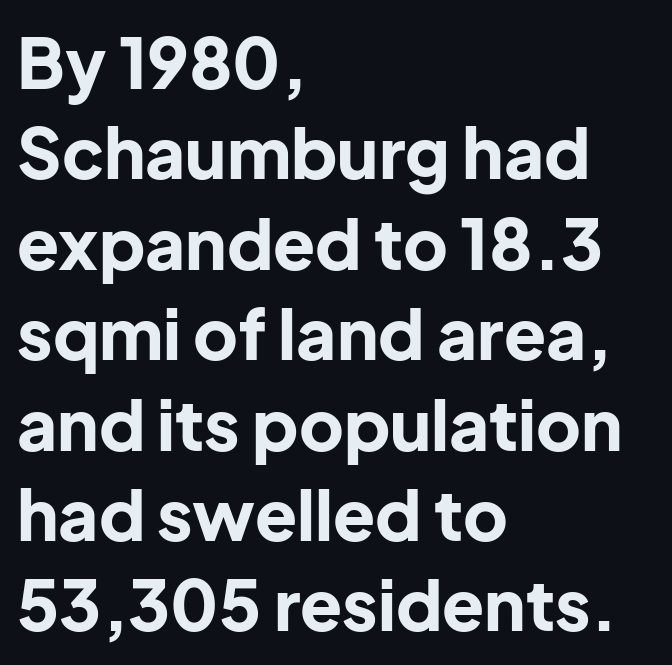
{"serif": "no", "italic": "no", "bold": "yes", "weight": "bold", "width": "normal", "stroke_contrast": "low", "x_height": "medium", "monospaced": "no", "underline": "no", "align": "left", "line_spacing": "normal", "line_spacing_ratio": 1.31, "letter_spacing": "normal", "letter_spacing_em": 0.0, "glyph_px": 69}
